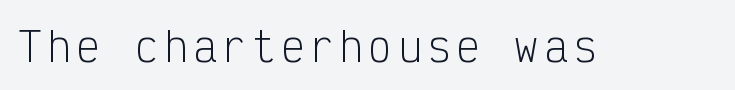
Q: Is the text bold? A: No.
Q: Is the text italic (slanted)? A: No, it is upright.
Q: Is the typeface a serif or a sans-serif typeface? A: Sans-serif.
Q: Is the text underlined? A: No.
Q: Width (condensed, normal, or wide)? A: Condensed.
Q: Stroke contrast? A: Low.
Q: x-height? A: Medium.
Q: Monospaced? A: Yes.
